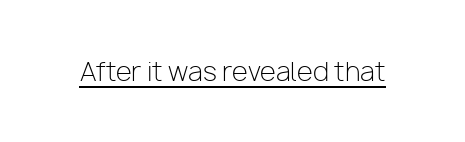
The image shows 26 px text type, upright; set normal letter spacing, underlined.
